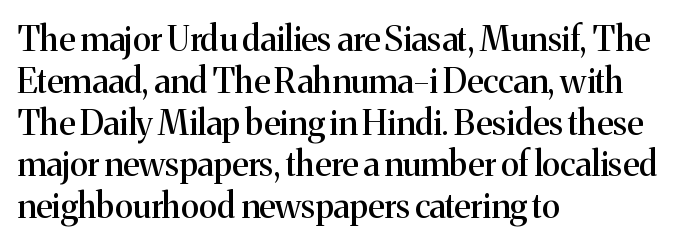
Q: Is the text italic (slanted)? A: No, it is upright.
Q: Is the typeface a serif or a sans-serif typeface? A: Serif.
Q: Is the text underlined? A: No.
Q: How is the paragraph aligned? A: Left-aligned.
Q: Is the spacing between letters normal or unusually wide? A: Normal.
Q: Width (condensed, normal, or wide)? A: Normal.
Q: Stroke contrast? A: Medium.
Q: x-height? A: Medium.
Q: Monospaced? A: No.
